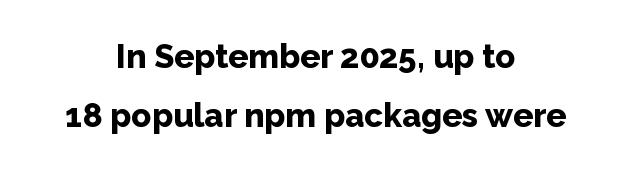
Q: Is the text bold? A: Yes.
Q: Is the text italic (slanted)? A: No, it is upright.
Q: Is the typeface a serif or a sans-serif typeface? A: Sans-serif.
Q: Is the text underlined? A: No.
Q: How is the paragraph aligned? A: Centered.
Q: Is the spacing between letters normal or unusually wide? A: Normal.
Q: Width (condensed, normal, or wide)? A: Normal.
Q: Stroke contrast? A: Low.
Q: x-height? A: Medium.
Q: Monospaced? A: No.
